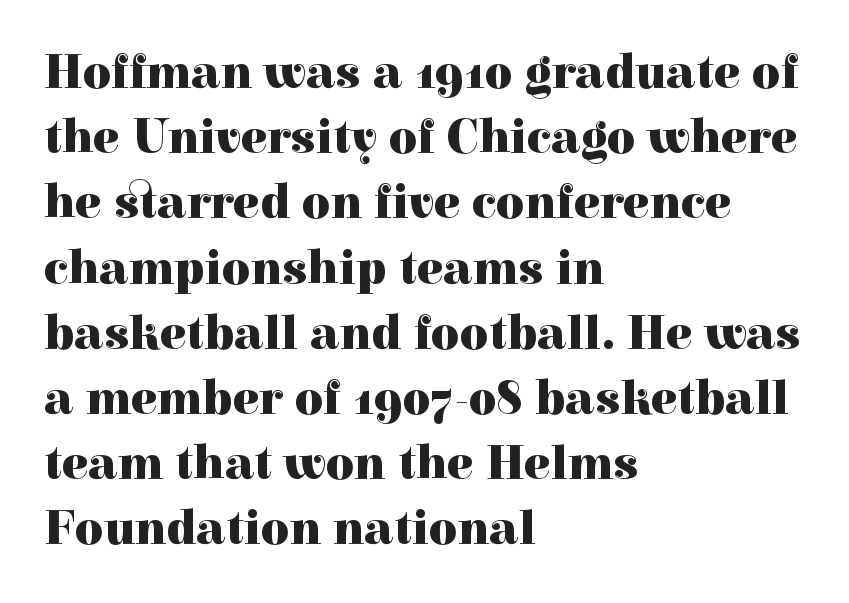
{"serif": "yes", "italic": "no", "bold": "yes", "weight": "heavy", "width": "normal", "x_height": "medium", "monospaced": "no", "underline": "no", "align": "left", "line_spacing": "normal", "line_spacing_ratio": 1.33, "letter_spacing": "normal", "letter_spacing_em": 0.0, "glyph_px": 49}
